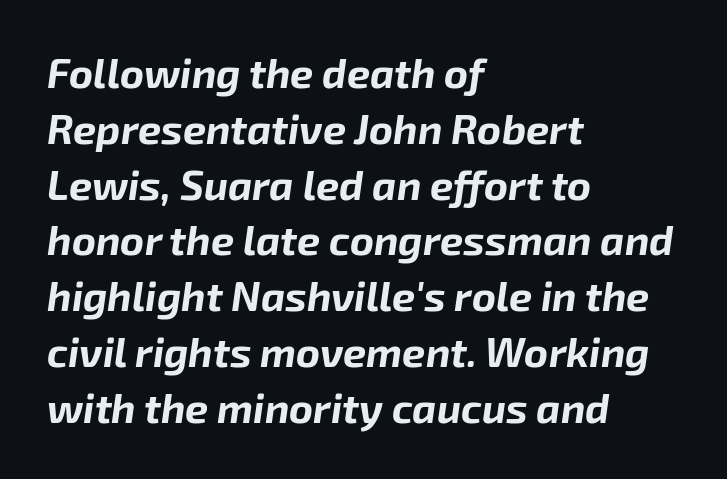
Q: Is the text bold? A: Yes.
Q: Is the text italic (slanted)? A: Yes, it leans right by about 8 degrees.
Q: Is the text underlined? A: No.
Q: How is the paragraph aligned? A: Left-aligned.
Q: Is the spacing between letters normal or unusually wide? A: Normal.
Q: Is the spacing between lines tight, normal or loose? A: Normal.
Q: Width (condensed, normal, or wide)? A: Normal.
Q: Stroke contrast? A: Low.
Q: x-height? A: Medium.
Q: Monospaced? A: No.
